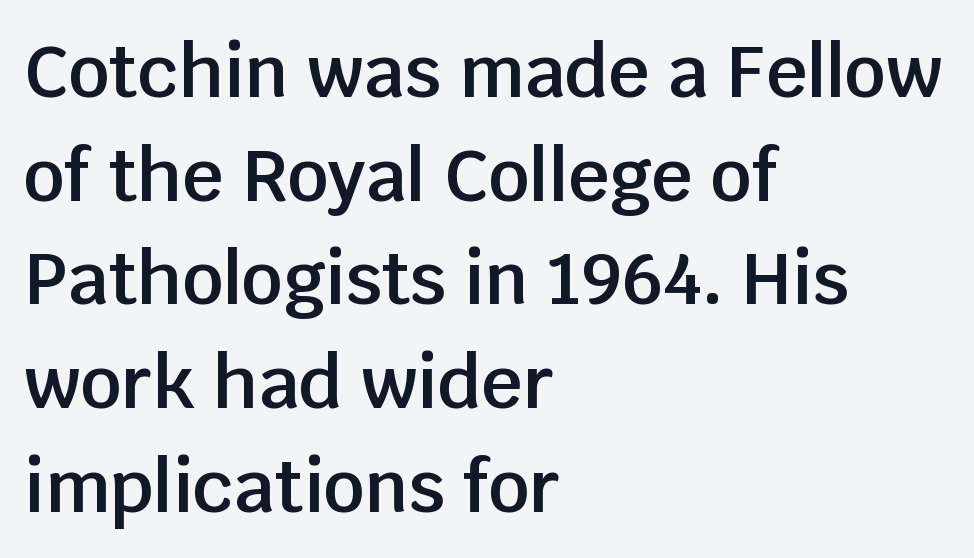
The specimen omits any rule beneath the text block's lines. Slightly chunky letters — semibold, I'd say, not full bold. This sample keeps an unexceptional amount of space between lines. Line beginnings align vertically; line endings do not. To sum up the face: it is a sans, with no serifs.
